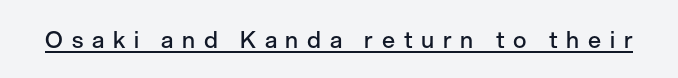
Q: Is the text bold? A: Semi-bold.
Q: Is the text italic (slanted)? A: No, it is upright.
Q: Is the text underlined? A: Yes.
Q: Is the spacing between letters normal or unusually wide? A: Unusually wide.
